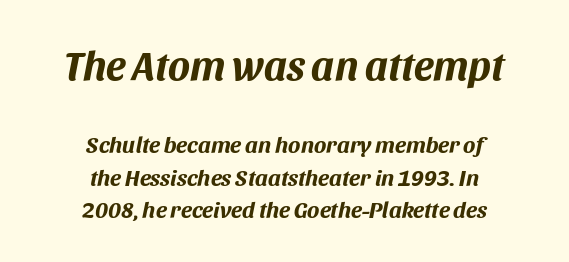
Q: Is the text bold? A: Yes.
Q: Is the text italic (slanted)? A: Yes, it leans right by about 11 degrees.
Q: Is the text underlined? A: No.
Q: How is the paragraph aligned? A: Centered.
Q: Is the spacing between letters normal or unusually wide? A: Normal.
Q: Is the spacing between lines tight, normal or loose? A: Normal.
Q: Which block of text is set in a larger size, the first (top) or the second (bottom)? A: The first (top) one.
Q: Width (condensed, normal, or wide)? A: Normal.
Q: Stroke contrast? A: Medium.
Q: x-height? A: Large.
Q: Monospaced? A: No.
